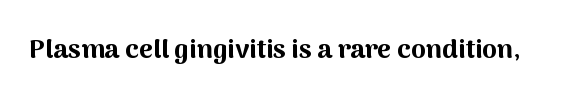
What stands out about the letter spacing? Nothing — it is the standard amount. No italicization has been applied; the sample stays upright. The gap between lines stays unmarked. Thick stems and heavy bowls — unmistakably bold.
